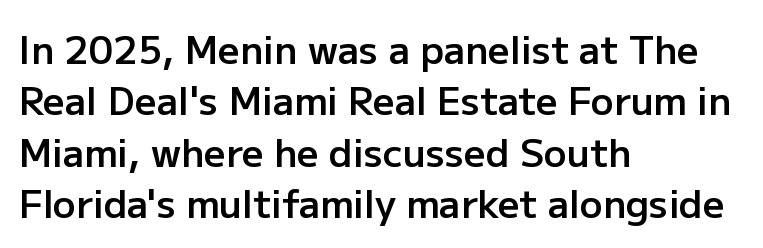
The image shows 38 px semibold sans-serif type, upright; set left-aligned, normal line spacing (1.35x), normal letter spacing, not underlined; low stroke contrast and a medium x-height.
